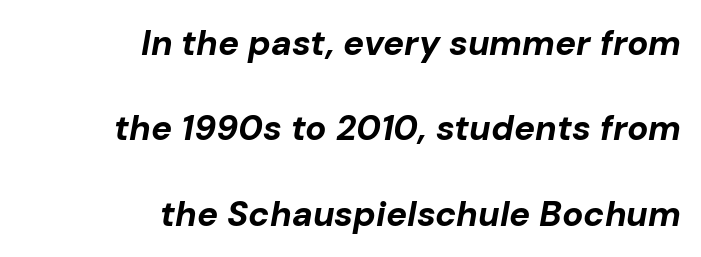
Layout note: lines flush right. Check under the words: just untouched page. How are the letters spaced? Ordinarily, with no added tracking. Pretty heavy lettering here — definitely bold. The text carries the slant typical of an italic or oblique font. The space between consecutive lines is lavish.
